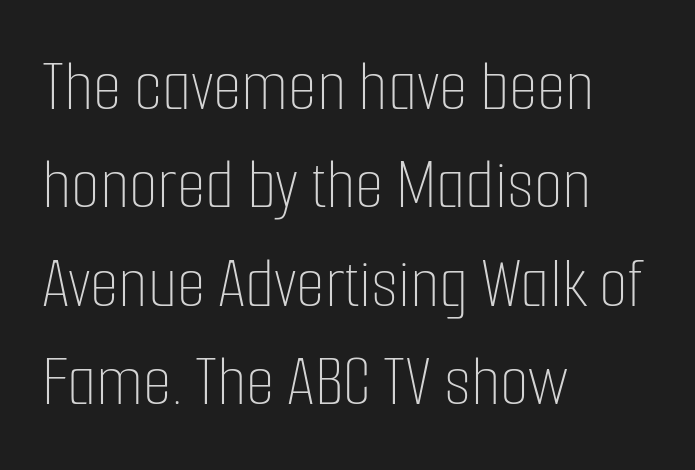
The image shows 74 px thin, condensed type, upright; set left-aligned, normal line spacing (1.33x), normal letter spacing, not underlined; low stroke contrast and a medium x-height.
